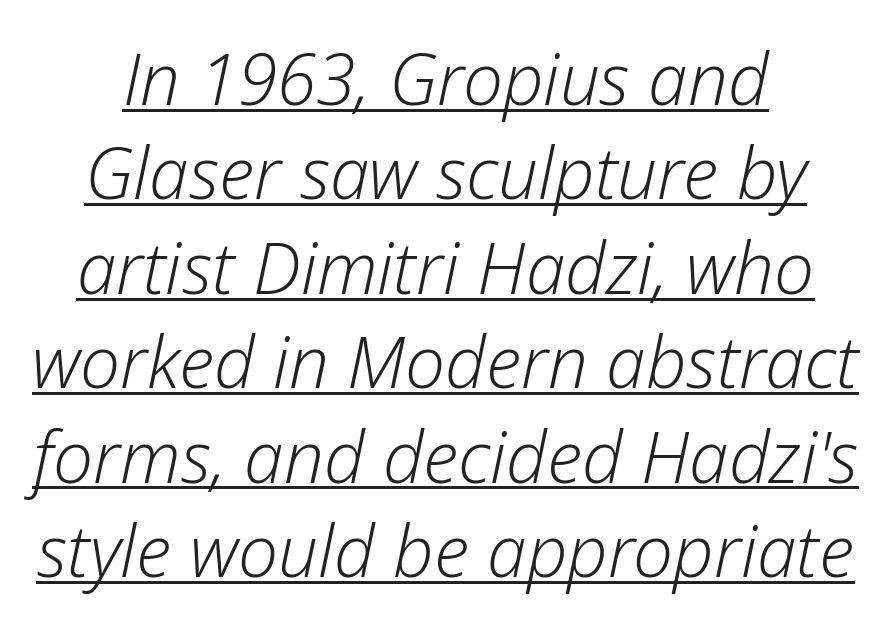
{"italic": "yes", "lean": "right", "slant_degrees": 12, "bold": "no", "weight": "light", "width": "normal", "stroke_contrast": "low", "x_height": "medium", "monospaced": "no", "underline": "yes", "align": "center", "line_spacing": "normal", "line_spacing_ratio": 1.33, "letter_spacing": "normal", "letter_spacing_em": 0.0, "glyph_px": 71}
